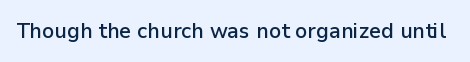
{"italic": "no", "bold": "semi", "underline": "no", "letter_spacing": "normal", "letter_spacing_em": 0.0, "glyph_px": 21}
